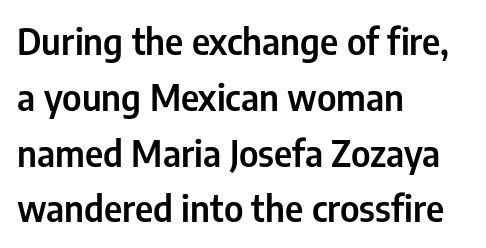
{"serif": "no", "italic": "no", "width": "condensed", "stroke_contrast": "low", "x_height": "medium", "monospaced": "no", "underline": "no", "align": "left", "line_spacing": "normal", "line_spacing_ratio": 1.55, "letter_spacing": "normal", "letter_spacing_em": 0.0, "glyph_px": 36}
